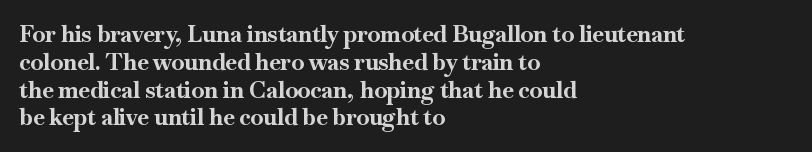
The image shows 23 px bold type, upright; set left-aligned, line spacing 1.21x, normal letter spacing, not underlined.
